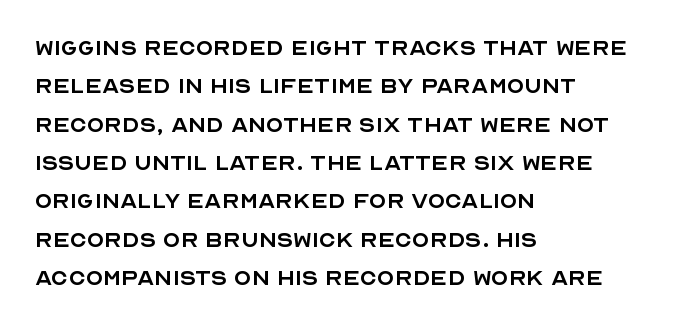
Nothing sits at the stroke ends, so this counts as sans-serif. A bare baseline throughout the passage. Compared with typical body copy, the letter spacing here is the same. Looks like regular typesetting: each glyph gets only the width it needs. If you measured baseline to baseline, you'd find a middling distance.
